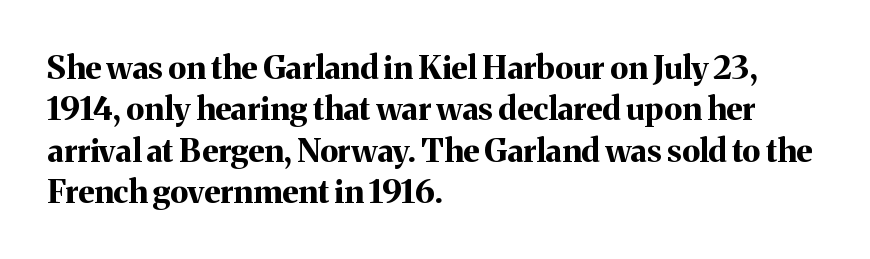
Each row of text sits above clean, open space. This sample uses plain, unmodified letter spacing. The text block is weighted toward the left margin, trailing off unevenly rightward. Typographically, this falls in the serif category. I'd describe the lettering as bold — thick and assertive.
